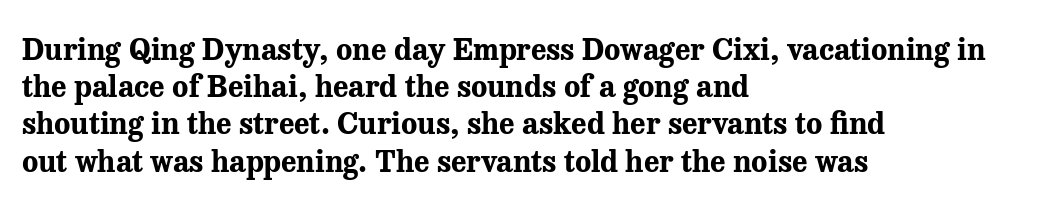
The image shows 30 px bold serif type, upright; set left-aligned, line spacing 1.24x, normal letter spacing, not underlined; medium stroke contrast and a medium x-height.
